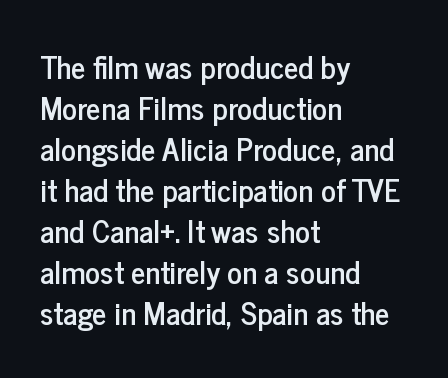
Q: Is the text italic (slanted)? A: No, it is upright.
Q: Is the typeface a serif or a sans-serif typeface? A: Sans-serif.
Q: Is the text underlined? A: No.
Q: How is the paragraph aligned? A: Left-aligned.
Q: Is the spacing between letters normal or unusually wide? A: Normal.
Q: Is the spacing between lines tight, normal or loose? A: Normal.
Q: Width (condensed, normal, or wide)? A: Condensed.
Q: Stroke contrast? A: Low.
Q: x-height? A: Medium.
Q: Monospaced? A: No.
